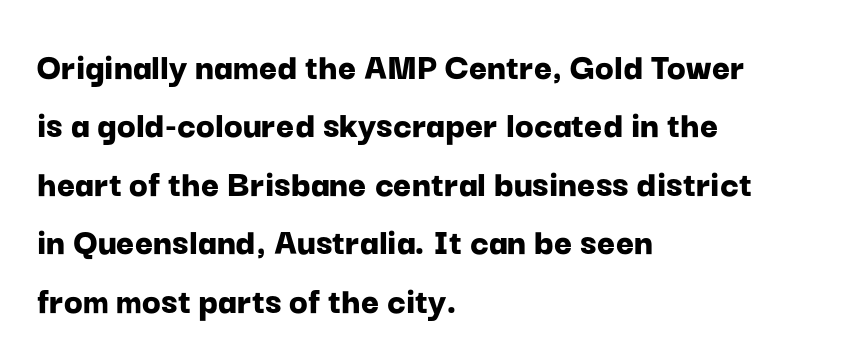
In terms of leading, this rendering sits right in the middle. The type sits square on the baseline with zero lean. A sans-serif font was chosen for this passage. Teacher's note: observe the even left margin — that is flush-left alignment. This sample uses plain, unmodified letter spacing. This sample has the flowing, uneven cadence of proportional lettering.
